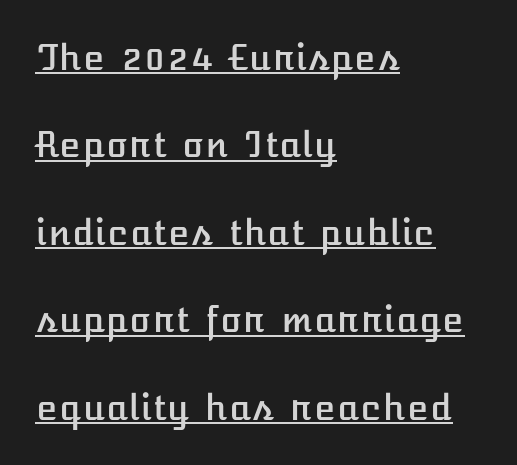
{"italic": "no", "width": "normal", "stroke_contrast": "low", "x_height": "medium", "underline": "yes", "align": "left", "line_spacing": "loose", "line_spacing_ratio": 2.5, "letter_spacing": "normal", "letter_spacing_em": 0.0, "glyph_px": 35}
